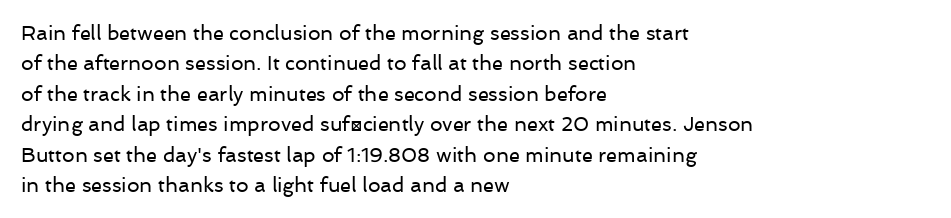
The image shows 20 px text type, upright; set left-aligned, normal line spacing (1.52x), normal letter spacing, not underlined.
